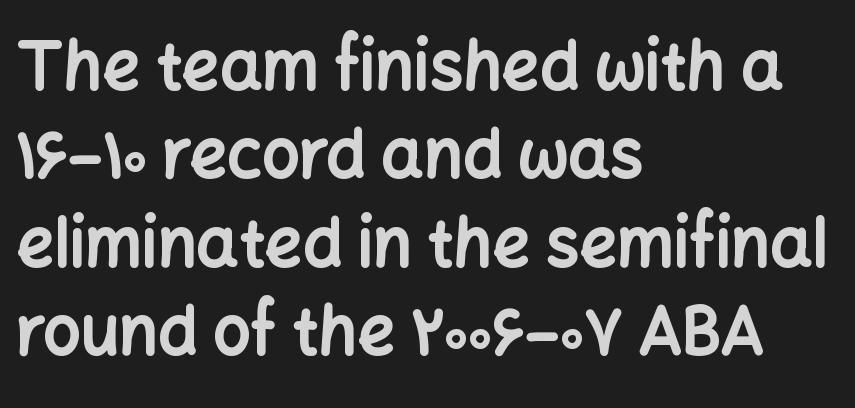
Q: Is the text bold? A: Yes.
Q: Is the text italic (slanted)? A: No, it is upright.
Q: Is the typeface a serif or a sans-serif typeface? A: Sans-serif.
Q: Is the text underlined? A: No.
Q: How is the paragraph aligned? A: Left-aligned.
Q: Is the spacing between letters normal or unusually wide? A: Normal.
Q: Is the spacing between lines tight, normal or loose? A: Normal.
Q: Width (condensed, normal, or wide)? A: Normal.
Q: Stroke contrast? A: Low.
Q: x-height? A: Medium.
Q: Monospaced? A: No.
